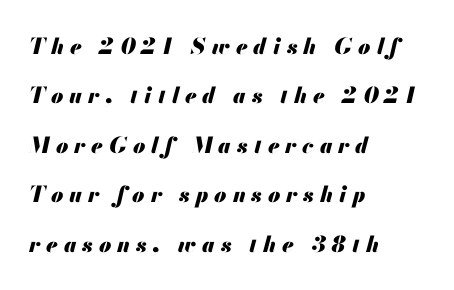
Q: Is the text bold? A: Yes.
Q: Is the text italic (slanted)? A: Yes, it leans right by about 13 degrees.
Q: Is the text underlined? A: No.
Q: How is the paragraph aligned? A: Left-aligned.
Q: Is the spacing between letters normal or unusually wide? A: Unusually wide.
Q: Is the spacing between lines tight, normal or loose? A: Loose.
